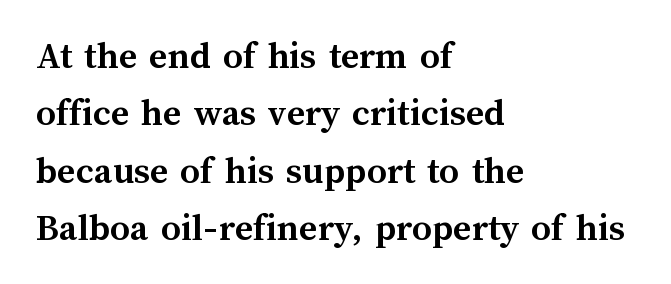
The rendering anchors every line to the left-hand side. Spacing verdict: proportional, widths tailored to each character. Regarding leading, the lines here are spaced in the standard way. In terms of weight, the rendering is a true, heavy bold. The space beneath each line is pristine and unruled.
